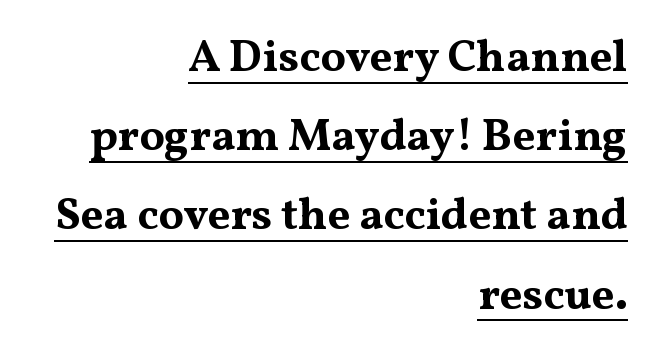
Is this a sans? No — the strokes have serifs. Caption: lettering with a line underneath. The ragged edge is on the left, which tells us the setting is flush right. Note the varied advance widths — an 'i' is clearly narrower than an 'm'. Strokes here are thick enough to call this a true bold. The face used here is rendered with its standard letterfit.
